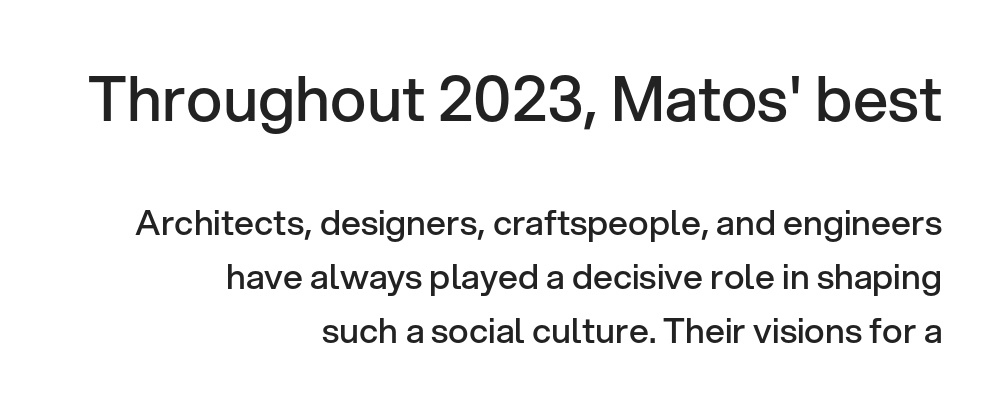
Q: Is the text bold? A: Semi-bold.
Q: Is the text italic (slanted)? A: No, it is upright.
Q: Is the typeface a serif or a sans-serif typeface? A: Sans-serif.
Q: Is the text underlined? A: No.
Q: How is the paragraph aligned? A: Right-aligned.
Q: Is the spacing between letters normal or unusually wide? A: Normal.
Q: Is the spacing between lines tight, normal or loose? A: Normal.
Q: Which block of text is set in a larger size, the first (top) or the second (bottom)? A: The first (top) one.
Q: Width (condensed, normal, or wide)? A: Normal.
Q: Stroke contrast? A: Low.
Q: x-height? A: Medium.
Q: Monospaced? A: No.
